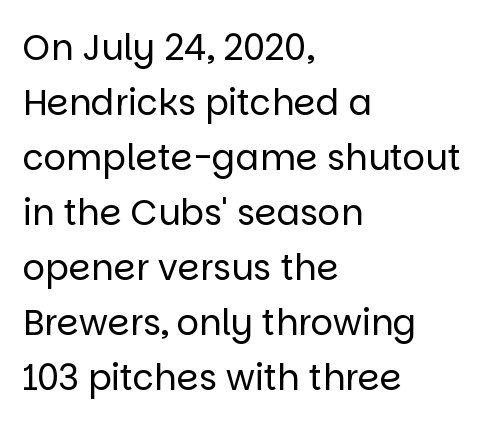
The image shows 35 px regular-weight sans-serif type, upright; set left-aligned, normal line spacing (1.57x), normal letter spacing, not underlined; low stroke contrast and a large x-height.
